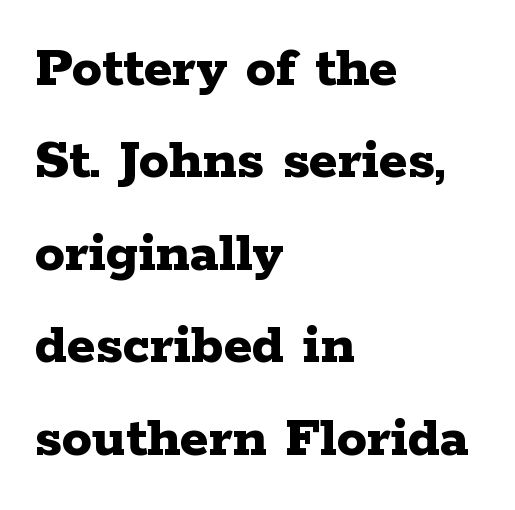
The image shows 60 px bold, wide serif type, upright; set left-aligned, normal line spacing (1.54x), normal letter spacing, not underlined; low stroke contrast and a medium x-height.
